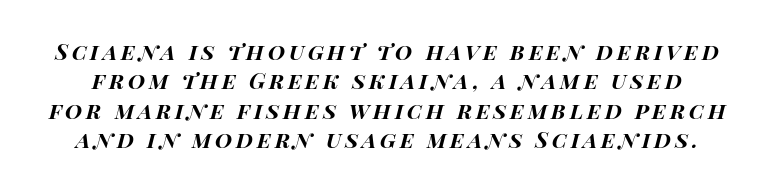
The image shows 22 px bold type, italic (leaning right); set normal line spacing (1.34x), not underlined.
